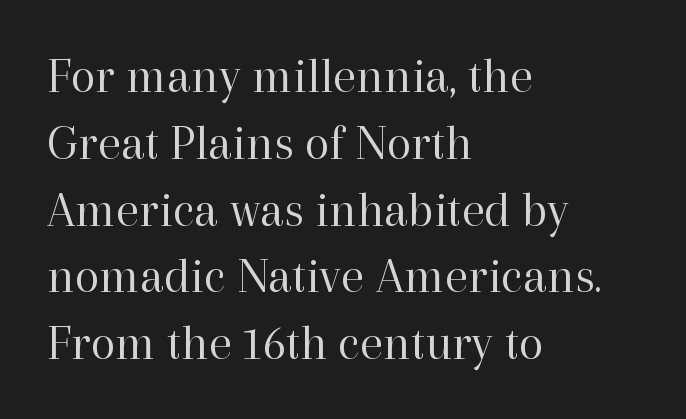
The image shows 51 px regular-weight serif type, upright; set left-aligned, normal line spacing (1.31x), normal letter spacing, not underlined; high stroke contrast and a medium x-height.
